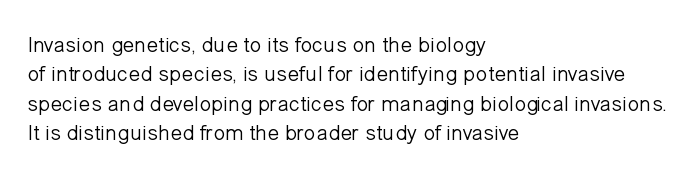
The image shows 22 px text type, upright; set left-aligned, normal line spacing (1.33x), normal letter spacing, not underlined.
